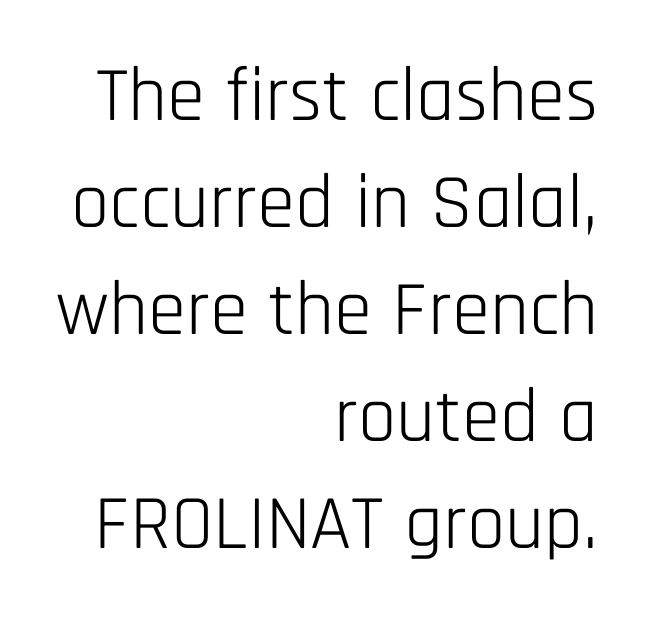
Q: Is the text bold? A: No.
Q: Is the text italic (slanted)? A: No, it is upright.
Q: Is the typeface a serif or a sans-serif typeface? A: Sans-serif.
Q: Is the text underlined? A: No.
Q: How is the paragraph aligned? A: Right-aligned.
Q: Is the spacing between letters normal or unusually wide? A: Normal.
Q: Is the spacing between lines tight, normal or loose? A: Normal.
Q: Width (condensed, normal, or wide)? A: Condensed.
Q: Stroke contrast? A: Low.
Q: x-height? A: Large.
Q: Monospaced? A: No.
